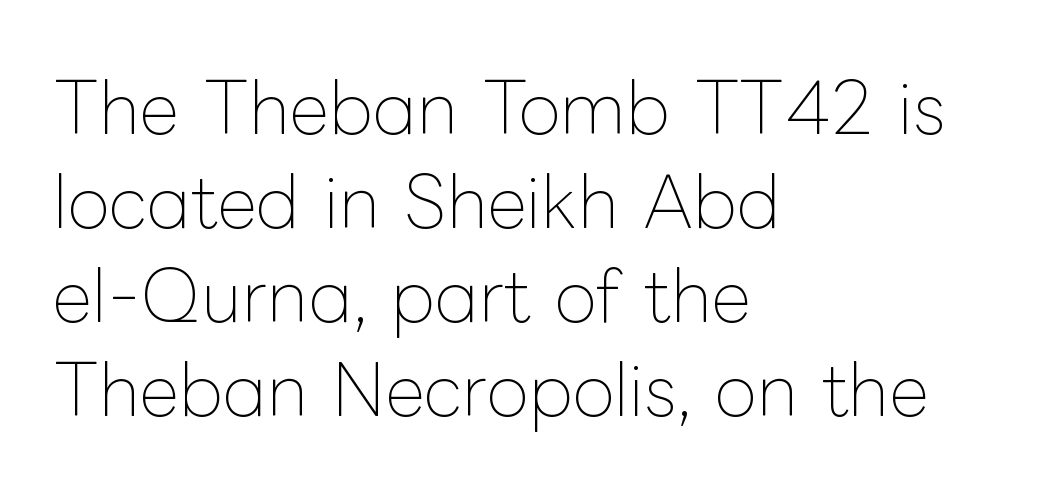
Q: Is the text bold? A: No.
Q: Is the text italic (slanted)? A: No, it is upright.
Q: Is the text underlined? A: No.
Q: How is the paragraph aligned? A: Left-aligned.
Q: Is the spacing between letters normal or unusually wide? A: Normal.
Q: Is the spacing between lines tight, normal or loose? A: Normal.
Q: Width (condensed, normal, or wide)? A: Normal.
Q: Stroke contrast? A: Low.
Q: x-height? A: Medium.
Q: Monospaced? A: No.
